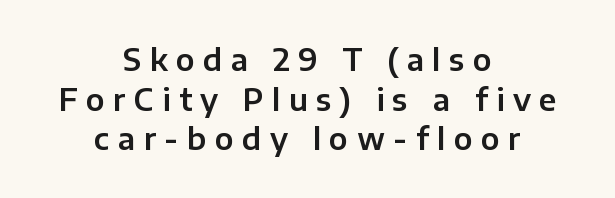
The image shows 30 px sans-serif type, upright; set centered, normal line spacing (1.32x), unusually wide letter spacing (+0.28 em), not underlined; low stroke contrast and a medium x-height.
